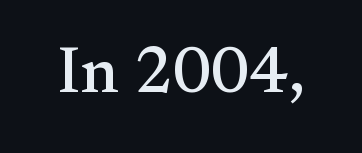
Q: Is the text italic (slanted)? A: No, it is upright.
Q: Is the typeface a serif or a sans-serif typeface? A: Serif.
Q: Is the text underlined? A: No.
Q: Is the spacing between letters normal or unusually wide? A: Normal.
Q: Width (condensed, normal, or wide)? A: Normal.
Q: Stroke contrast? A: Medium.
Q: x-height? A: Small.
Q: Monospaced? A: No.
